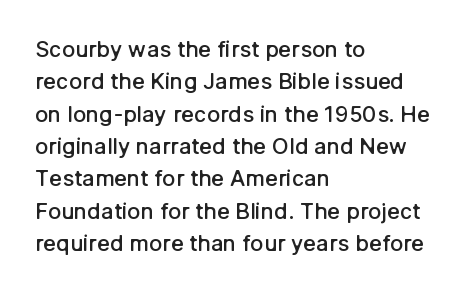
The image shows 22 px text type, upright; set left-aligned, normal line spacing (1.47x), normal letter spacing, not underlined.
